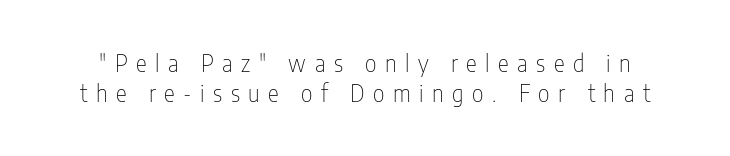
The image shows 23 px text type, upright; set normal line spacing (1.3x), unusually wide letter spacing (+0.37 em), not underlined.
